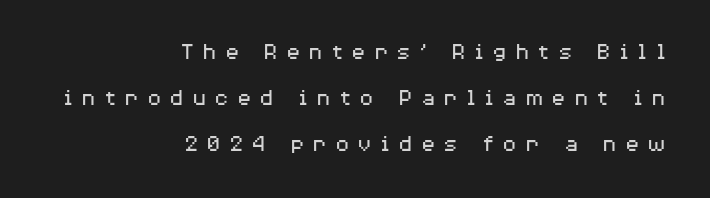
The image shows 24 px text type, upright; set right-aligned, loose line spacing (1.91x), unusually wide letter spacing (+0.33 em), not underlined.
